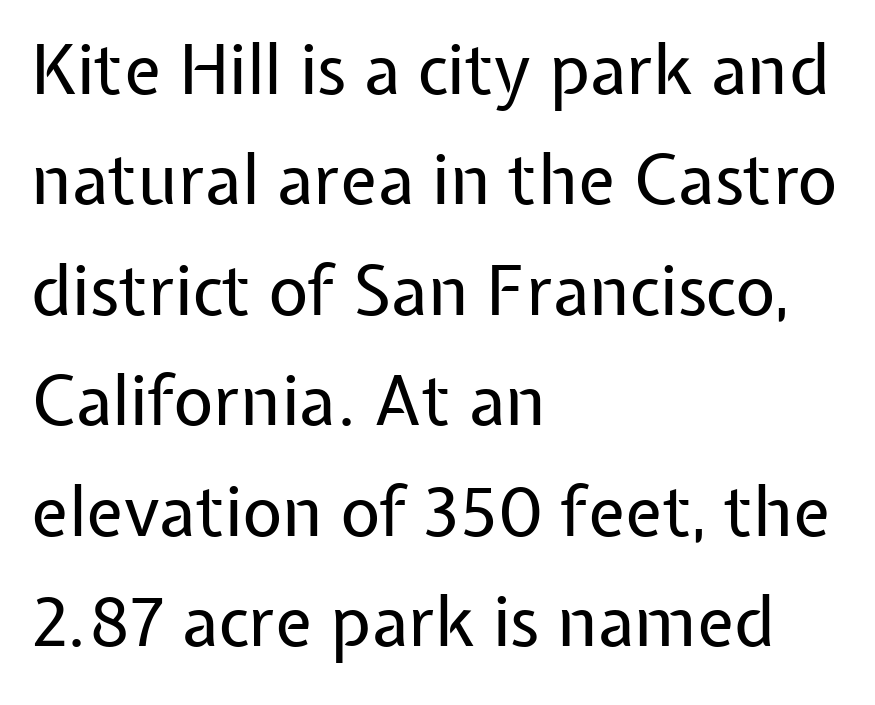
The image shows 69 px regular-weight sans-serif type, upright; set left-aligned, normal line spacing (1.6x), normal letter spacing, not underlined; low stroke contrast and a medium x-height.
